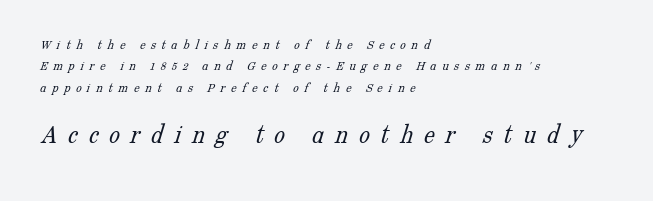
{"bold": "no", "underline": "no", "align": "left", "line_spacing": "normal", "line_spacing_ratio": 1.52, "letter_spacing": "wide", "letter_spacing_em": 0.4, "larger_block": "second", "size_ratio": 1.93, "glyph_px": 27}
